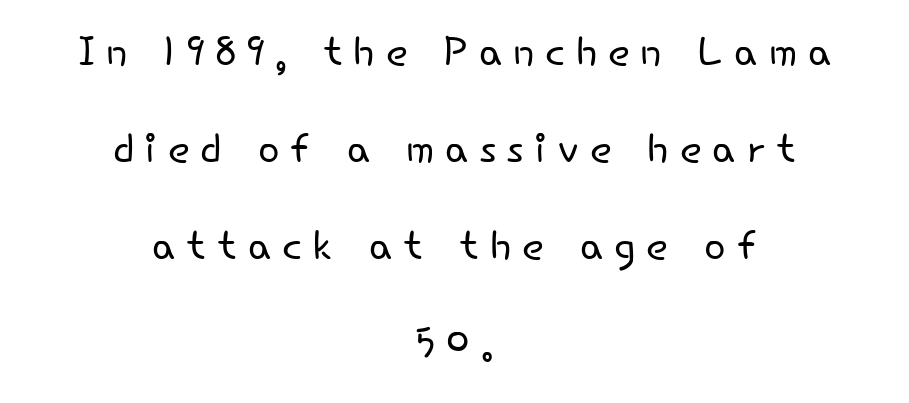
Q: Is the text bold? A: No.
Q: Is the text italic (slanted)? A: No, it is upright.
Q: Is the typeface a serif or a sans-serif typeface? A: Sans-serif.
Q: Is the text underlined? A: No.
Q: How is the paragraph aligned? A: Centered.
Q: Is the spacing between lines tight, normal or loose? A: Normal.
Q: Width (condensed, normal, or wide)? A: Normal.
Q: Stroke contrast? A: Low.
Q: x-height? A: Small.
Q: Monospaced? A: No.
